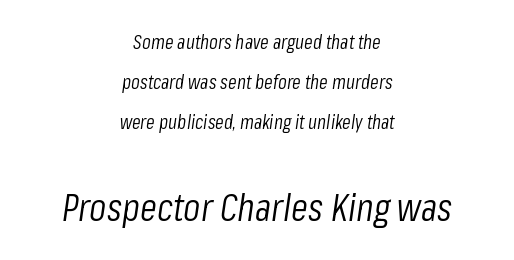
Q: Is the text bold? A: No.
Q: Is the text italic (slanted)? A: Yes, it leans right by about 8 degrees.
Q: Is the text underlined? A: No.
Q: How is the paragraph aligned? A: Centered.
Q: Is the spacing between letters normal or unusually wide? A: Normal.
Q: Is the spacing between lines tight, normal or loose? A: Loose.
Q: Which block of text is set in a larger size, the first (top) or the second (bottom)? A: The second (bottom) one.
Q: Width (condensed, normal, or wide)? A: Condensed.
Q: Stroke contrast? A: Low.
Q: x-height? A: Medium.
Q: Monospaced? A: No.
